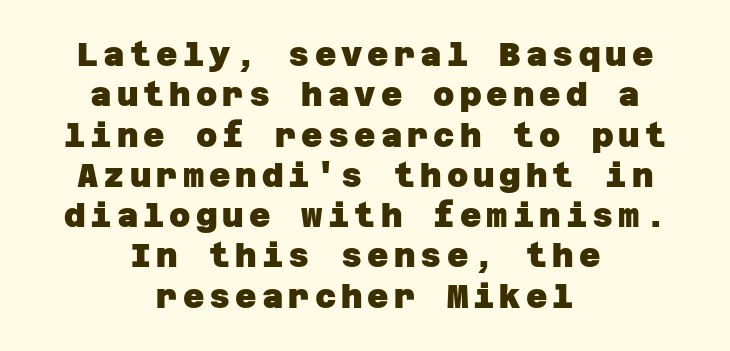
The image shows 33 px heavy sans-serif type; set centered, line spacing 1.22x, not underlined; low stroke contrast and a large x-height.
